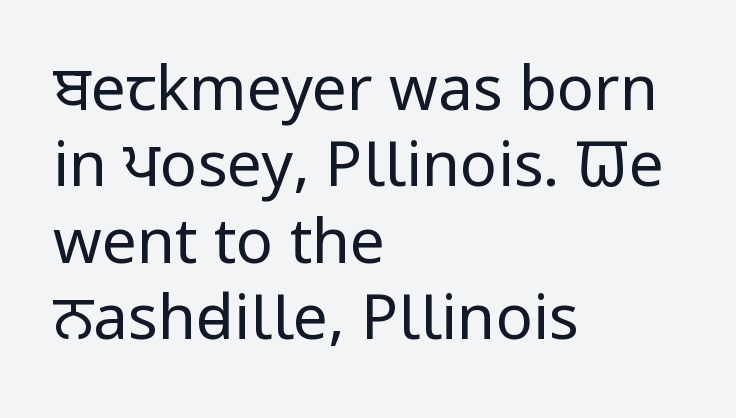
{"serif": "no", "italic": "no", "bold": "no", "weight": "regular", "width": "condensed", "stroke_contrast": "low", "x_height": "large", "monospaced": "no", "underline": "no", "align": "left", "line_spacing_ratio": 1.23, "letter_spacing": "normal", "letter_spacing_em": 0.0, "glyph_px": 62}
